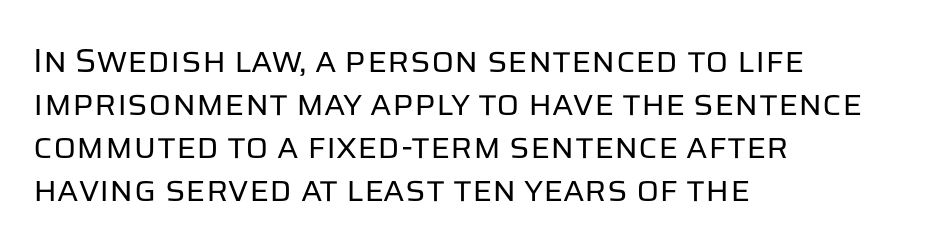
The image shows 34 px regular-weight sans-serif type, upright; set left-aligned, normal line spacing (1.26x), normal letter spacing, not underlined; low stroke contrast and a large x-height.
